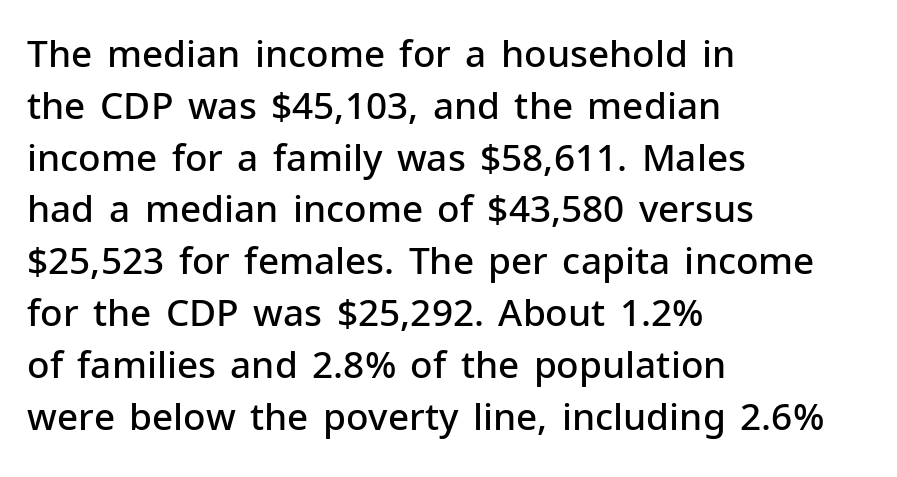
{"serif": "no", "italic": "no", "bold": "semi", "weight": "semibold", "width": "normal", "stroke_contrast": "low", "x_height": "medium", "monospaced": "no", "underline": "no", "align": "left", "line_spacing": "normal", "line_spacing_ratio": 1.4, "letter_spacing": "normal", "letter_spacing_em": 0.0, "glyph_px": 37}
